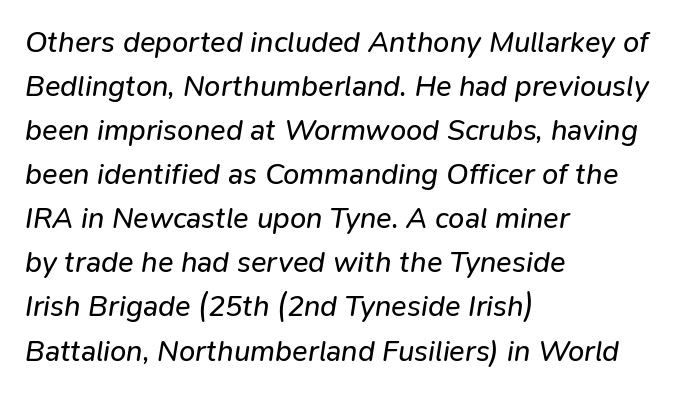
The image shows 29 px regular-weight type, italic (leaning right); set left-aligned, normal line spacing (1.52x), normal letter spacing, not underlined; low stroke contrast and a medium x-height.
